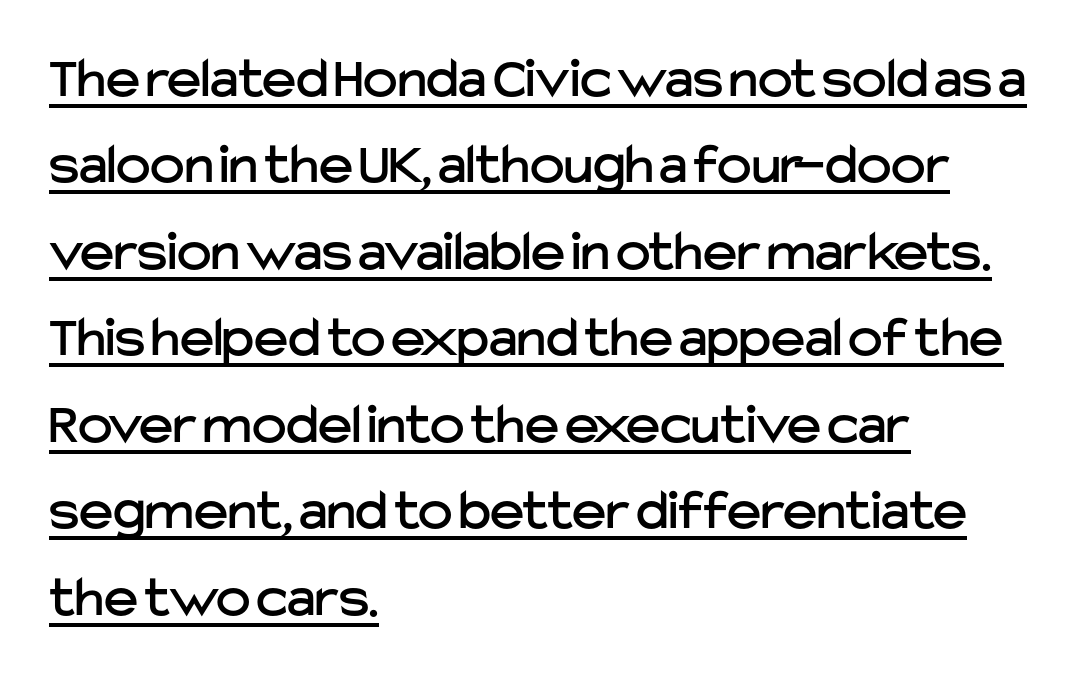
Q: Is the text italic (slanted)? A: No, it is upright.
Q: Is the typeface a serif or a sans-serif typeface? A: Sans-serif.
Q: Is the text underlined? A: Yes.
Q: How is the paragraph aligned? A: Left-aligned.
Q: Is the spacing between letters normal or unusually wide? A: Normal.
Q: Is the spacing between lines tight, normal or loose? A: Normal.
Q: Width (condensed, normal, or wide)? A: Normal.
Q: Stroke contrast? A: Low.
Q: x-height? A: Medium.
Q: Monospaced? A: No.
